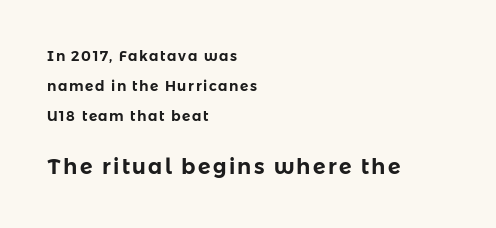
Check the space under the baseline: it is left empty. Larger block? The one below; the one above is distinctly smaller. Is the block centered? No — it sits flush against the left margin. Reading down the column, the eye jumps a long way to each next line. Posture: vertical.
